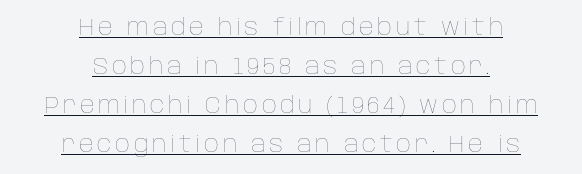
When letters stand straight like this, we call the style roman or upright. What's the leading like? Ordinary, nothing unusual. Check the space under the baseline: a stroke is drawn there. A centered setting, common on invitations and titles, is used for this passage.
